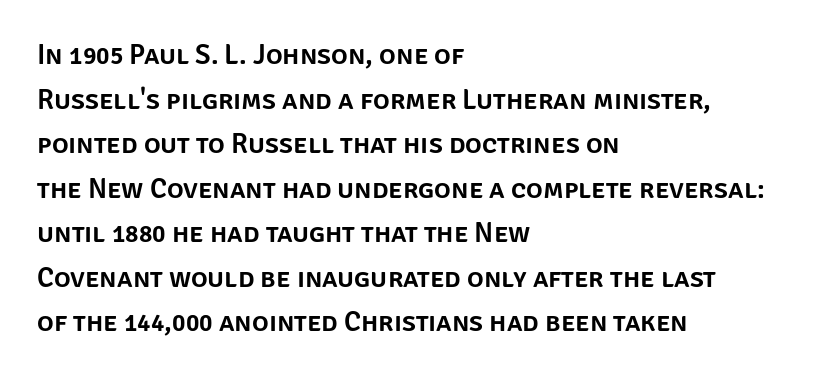
{"serif": "no", "italic": "no", "width": "normal", "stroke_contrast": "low", "x_height": "large", "monospaced": "no", "underline": "no", "align": "left", "line_spacing": "normal", "line_spacing_ratio": 1.59, "letter_spacing": "normal", "letter_spacing_em": 0.0, "glyph_px": 28}
